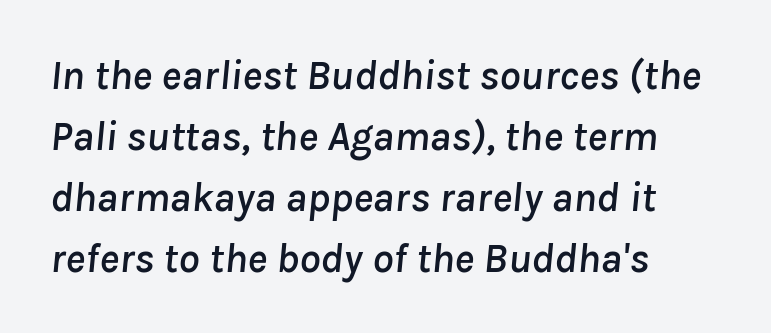
Q: Is the text italic (slanted)? A: Yes, it leans right by about 8 degrees.
Q: Is the text underlined? A: No.
Q: How is the paragraph aligned? A: Left-aligned.
Q: Is the spacing between letters normal or unusually wide? A: Normal.
Q: Is the spacing between lines tight, normal or loose? A: Normal.
Q: Width (condensed, normal, or wide)? A: Normal.
Q: Stroke contrast? A: Low.
Q: x-height? A: Medium.
Q: Monospaced? A: No.
